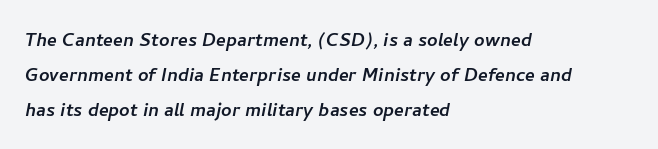
The rendering keeps characters at their native spacing. The zone under the glyphs is completely vacant. Teacher's note: observe the even left margin — that is flush-left alignment. Baseline-to-baseline distance is the conventional proportion of letter height.
